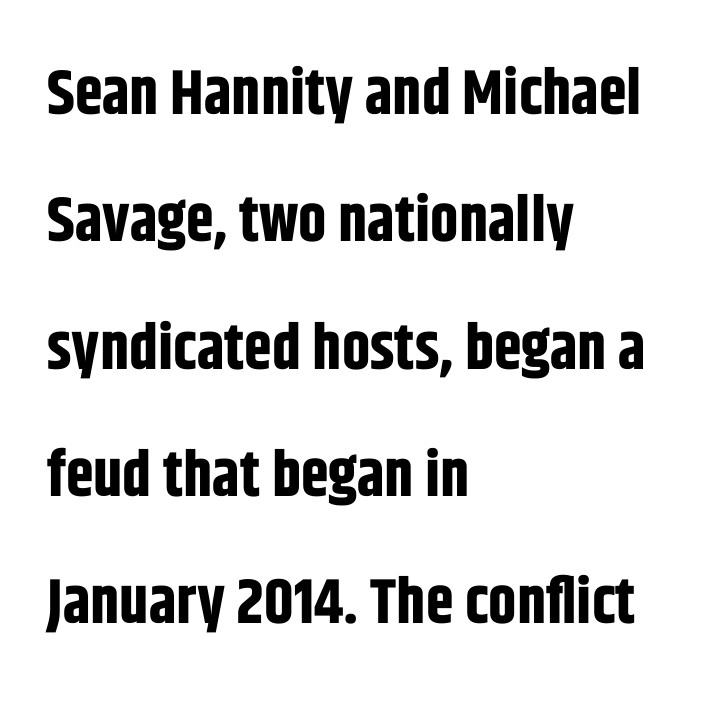
{"serif": "no", "italic": "no", "bold": "yes", "weight": "bold", "width": "condensed", "stroke_contrast": "low", "x_height": "large", "monospaced": "no", "underline": "no", "align": "left", "line_spacing": "loose", "line_spacing_ratio": 2.02, "letter_spacing": "normal", "letter_spacing_em": 0.0, "glyph_px": 63}
